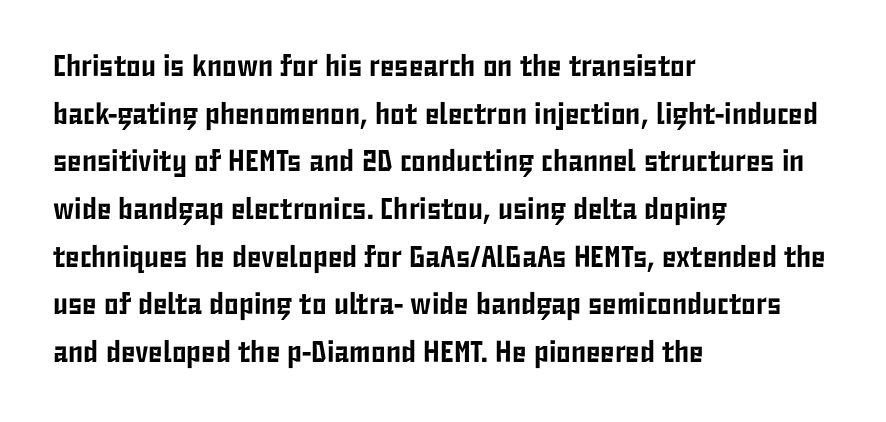
The image shows 30 px condensed sans-serif type, upright; set left-aligned, normal line spacing (1.59x), normal letter spacing, not underlined; low stroke contrast and a medium x-height.
